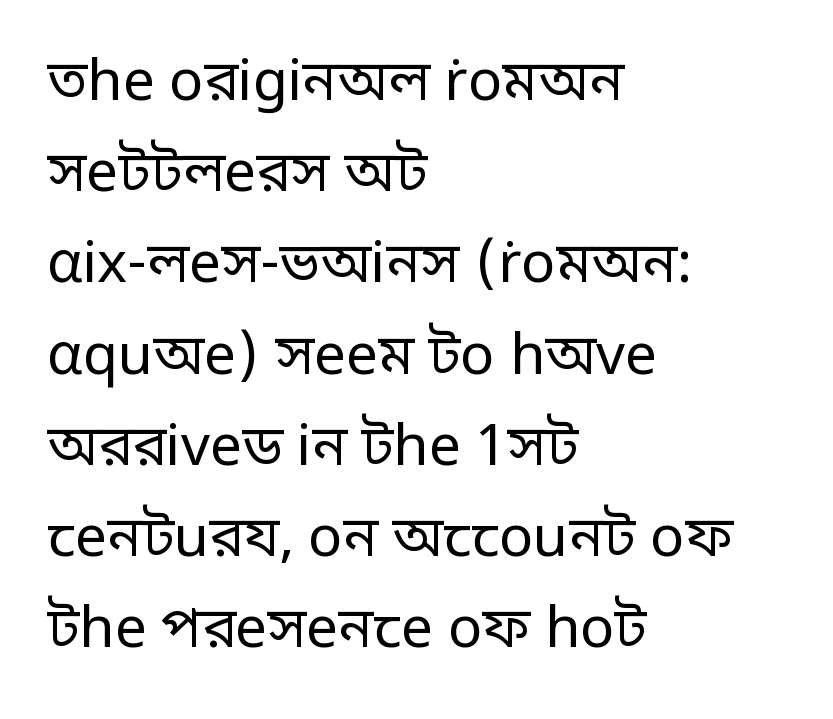
The image shows 57 px regular-weight sans-serif type, upright; set left-aligned, normal line spacing (1.6x), normal letter spacing, not underlined; low stroke contrast and a large x-height.
